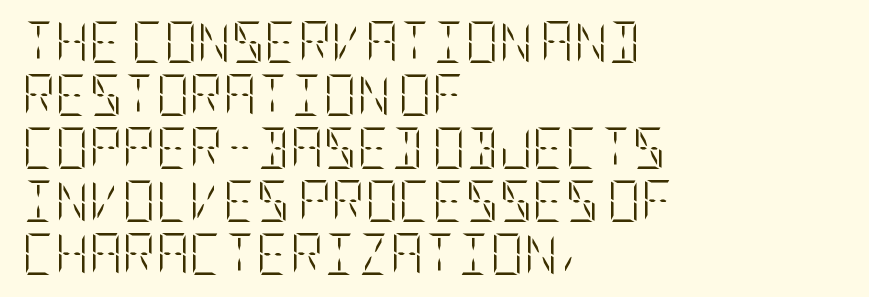
{"italic": "no", "bold": "no", "weight": "light", "width": "condensed", "stroke_contrast": "low", "x_height": "large", "underline": "no", "align": "left", "line_spacing": "normal", "line_spacing_ratio": 1.29, "letter_spacing": "normal", "letter_spacing_em": 0.0, "glyph_px": 41}
